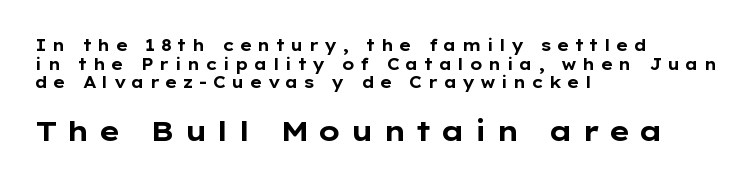
Q: Is the text bold? A: Yes.
Q: Is the text italic (slanted)? A: No, it is upright.
Q: Is the typeface a serif or a sans-serif typeface? A: Sans-serif.
Q: Is the text underlined? A: No.
Q: How is the paragraph aligned? A: Left-aligned.
Q: Is the spacing between letters normal or unusually wide? A: Unusually wide.
Q: Which block of text is set in a larger size, the first (top) or the second (bottom)? A: The second (bottom) one.
Q: Width (condensed, normal, or wide)? A: Wide.
Q: Stroke contrast? A: Low.
Q: x-height? A: Medium.
Q: Monospaced? A: No.
